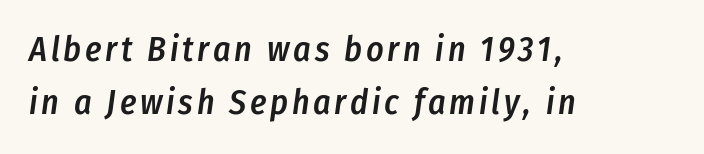
{"italic": "yes", "lean": "right", "slant_degrees": 8, "bold": "semi", "weight": "semibold", "width": "condensed", "stroke_contrast": "low", "x_height": "medium", "monospaced": "no", "underline": "no", "align": "left", "line_spacing": "normal", "line_spacing_ratio": 1.56, "glyph_px": 34}
